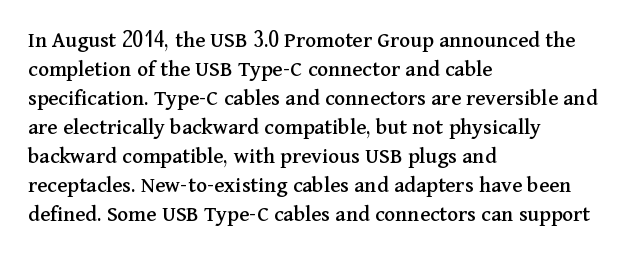
The image shows 23 px text type, upright; set left-aligned, normal line spacing (1.26x), normal letter spacing, not underlined.
